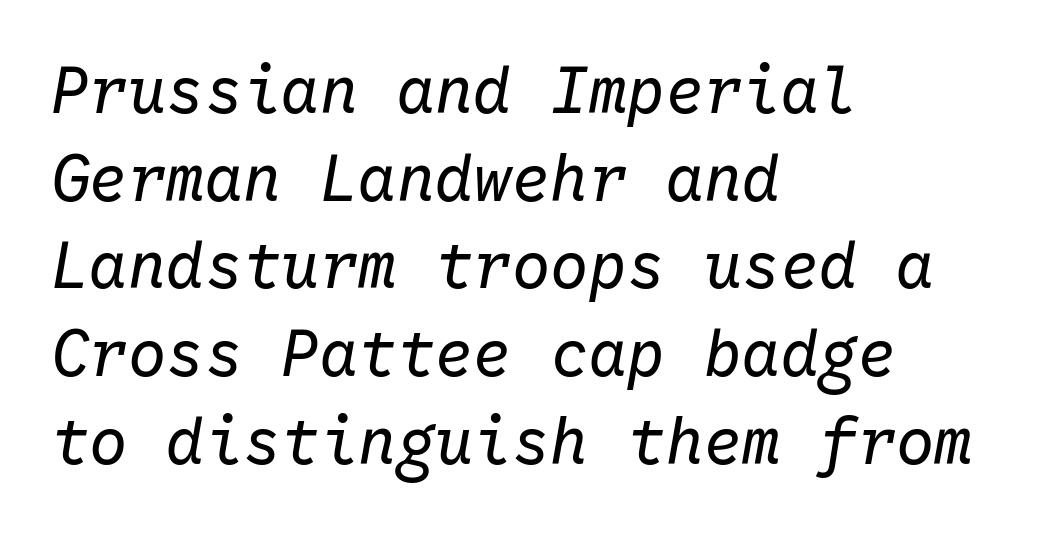
The image shows 64 px regular-weight type, italic (leaning right), monospaced; set left-aligned, normal line spacing (1.37x), normal letter spacing, not underlined; low stroke contrast and a medium x-height.
